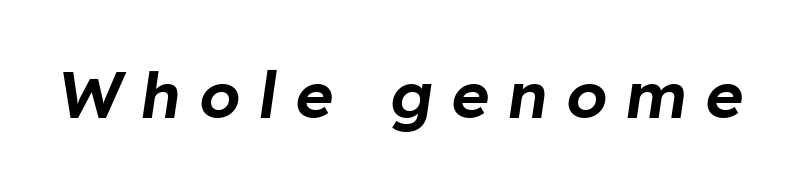
{"italic": "yes", "lean": "right", "slant_degrees": 8, "width": "normal", "stroke_contrast": "low", "x_height": "medium", "monospaced": "no", "underline": "no", "letter_spacing": "wide", "letter_spacing_em": 0.28, "glyph_px": 65}
